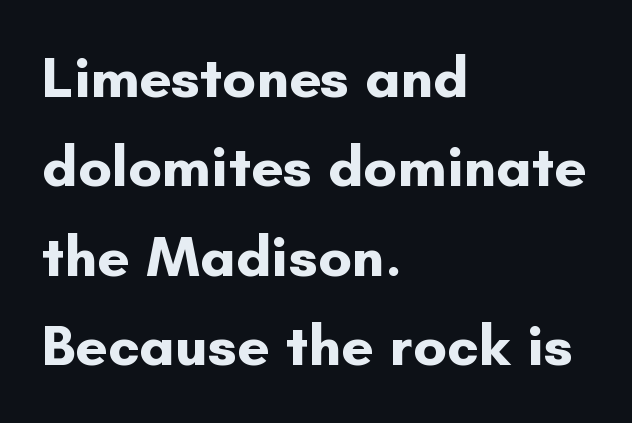
The image shows 58 px bold sans-serif type, upright; set left-aligned, normal line spacing (1.54x), normal letter spacing, not underlined; low stroke contrast and a small x-height.
